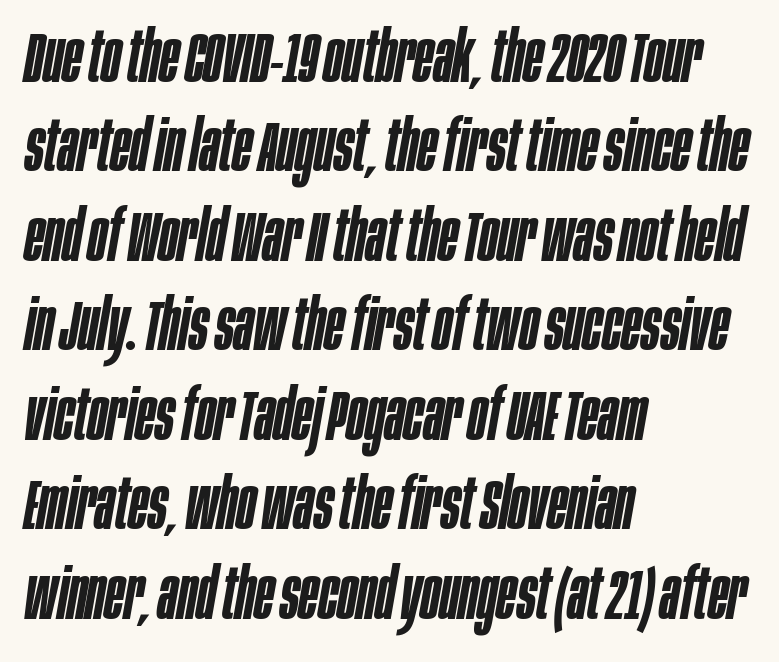
{"italic": "yes", "lean": "right", "slant_degrees": 10, "bold": "semi", "weight": "semibold", "width": "condensed", "stroke_contrast": "low", "x_height": "large", "monospaced": "no", "underline": "no", "align": "left", "line_spacing": "normal", "line_spacing_ratio": 1.26, "letter_spacing": "normal", "letter_spacing_em": 0.0, "glyph_px": 71}
